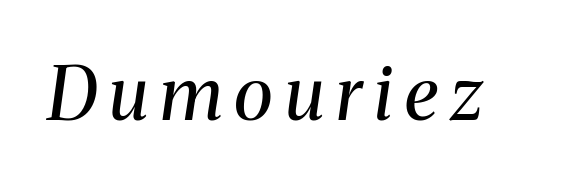
The image shows 74 px regular-weight serif type, italic (leaning right); set not underlined; medium stroke contrast and a medium x-height.
